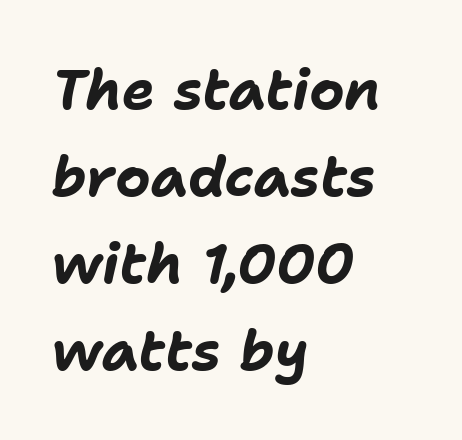
The image shows 55 px bold type, italic (leaning right); set left-aligned, normal line spacing (1.58x), normal letter spacing, not underlined; low stroke contrast and a medium x-height.
